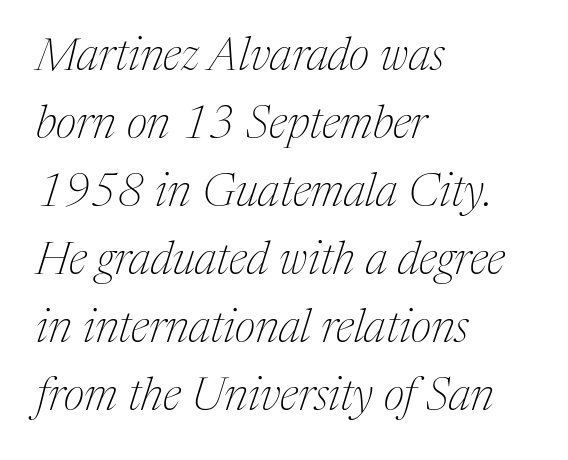
Q: Is the text bold? A: No.
Q: Is the text italic (slanted)? A: Yes, it leans right by about 17 degrees.
Q: Is the typeface a serif or a sans-serif typeface? A: Serif.
Q: Is the text underlined? A: No.
Q: How is the paragraph aligned? A: Left-aligned.
Q: Is the spacing between letters normal or unusually wide? A: Normal.
Q: Is the spacing between lines tight, normal or loose? A: Normal.
Q: Width (condensed, normal, or wide)? A: Normal.
Q: Stroke contrast? A: Medium.
Q: x-height? A: Medium.
Q: Monospaced? A: No.
